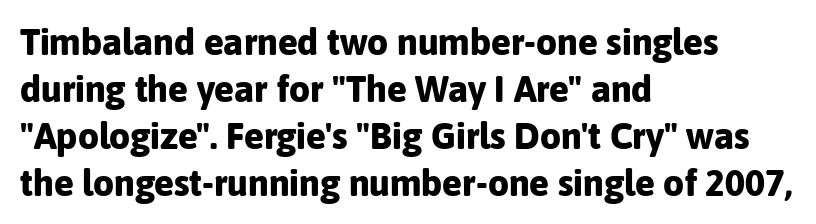
Looks like regular typesetting: each glyph gets only the width it needs. The type family on display is of the sans-serif kind. Quick note: not italic, upright. A normal amount of white space separates one row of letters from the next. The sample has been set heavy, in full bold.
